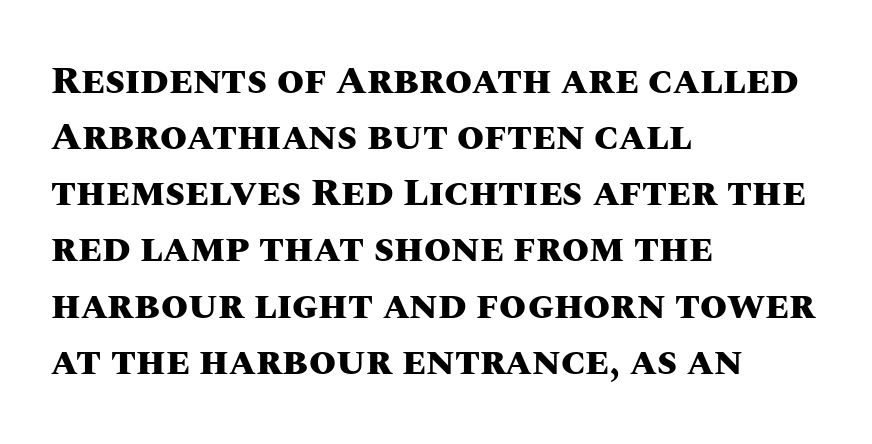
Q: Is the text bold? A: Yes.
Q: Is the text italic (slanted)? A: No, it is upright.
Q: Is the text underlined? A: No.
Q: How is the paragraph aligned? A: Left-aligned.
Q: Is the spacing between letters normal or unusually wide? A: Normal.
Q: Is the spacing between lines tight, normal or loose? A: Normal.
Q: Width (condensed, normal, or wide)? A: Normal.
Q: Stroke contrast? A: Medium.
Q: x-height? A: Large.
Q: Monospaced? A: No.
